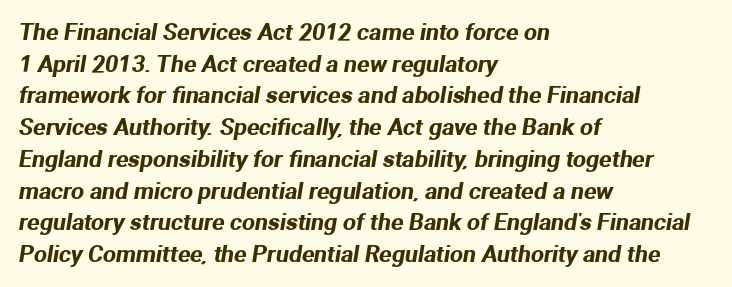
{"underline": "no", "align": "left", "line_spacing": "normal", "line_spacing_ratio": 1.38, "letter_spacing": "normal", "letter_spacing_em": 0.0, "glyph_px": 23}
